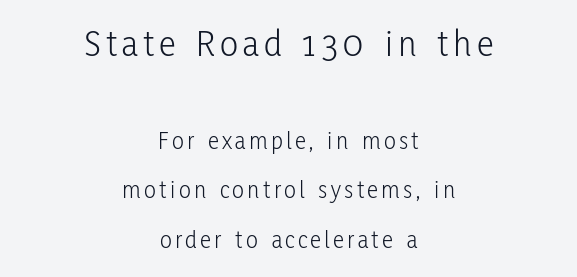
Q: Is the text bold? A: No.
Q: Is the text italic (slanted)? A: No, it is upright.
Q: Is the typeface a serif or a sans-serif typeface? A: Sans-serif.
Q: Is the text underlined? A: No.
Q: How is the paragraph aligned? A: Centered.
Q: Is the spacing between lines tight, normal or loose? A: Loose.
Q: Which block of text is set in a larger size, the first (top) or the second (bottom)? A: The first (top) one.
Q: Width (condensed, normal, or wide)? A: Condensed.
Q: Stroke contrast? A: Low.
Q: x-height? A: Medium.
Q: Monospaced? A: No.
